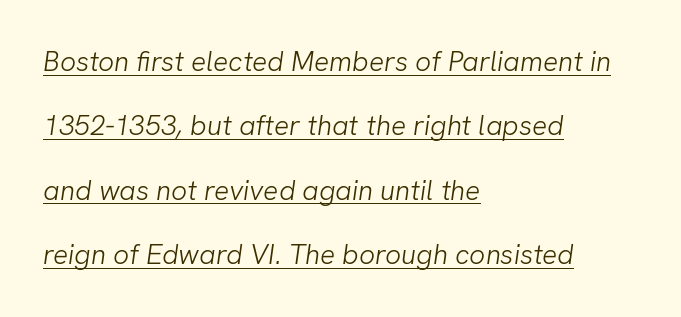
Q: Is the text bold? A: No.
Q: Is the typeface a serif or a sans-serif typeface? A: Sans-serif.
Q: Is the text underlined? A: Yes.
Q: How is the paragraph aligned? A: Left-aligned.
Q: Is the spacing between letters normal or unusually wide? A: Normal.
Q: Is the spacing between lines tight, normal or loose? A: Loose.
Q: Width (condensed, normal, or wide)? A: Normal.
Q: Stroke contrast? A: Low.
Q: x-height? A: Medium.
Q: Monospaced? A: No.
